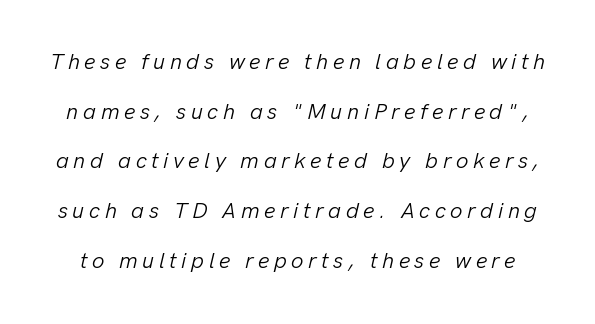
The image shows 22 px text type, italic (leaning right); set loose line spacing (2.26x), unusually wide letter spacing (+0.21 em), not underlined.
